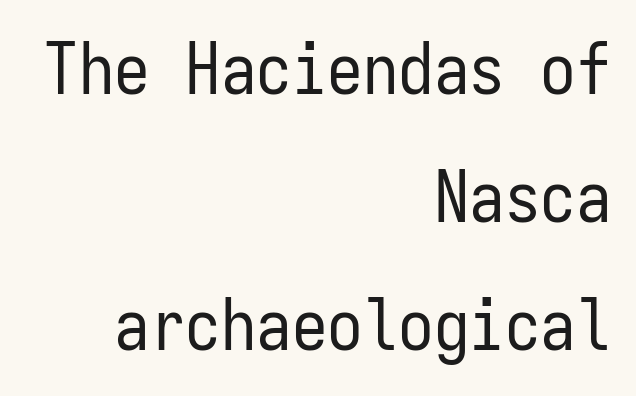
{"serif": "no", "italic": "no", "bold": "no", "weight": "regular", "width": "condensed", "stroke_contrast": "low", "x_height": "medium", "monospaced": "yes", "underline": "no", "align": "right", "line_spacing_ratio": 1.8, "letter_spacing": "normal", "letter_spacing_em": 0.0, "glyph_px": 71}
